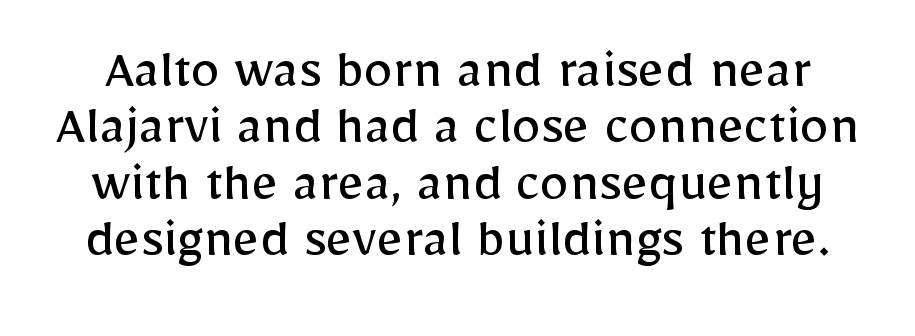
{"serif": "no", "italic": "no", "bold": "no", "weight": "regular", "width": "normal", "stroke_contrast": "low", "x_height": "medium", "monospaced": "no", "underline": "no", "line_spacing": "tight", "line_spacing_ratio": 0.97, "letter_spacing": "normal", "letter_spacing_em": 0.0, "glyph_px": 58}
